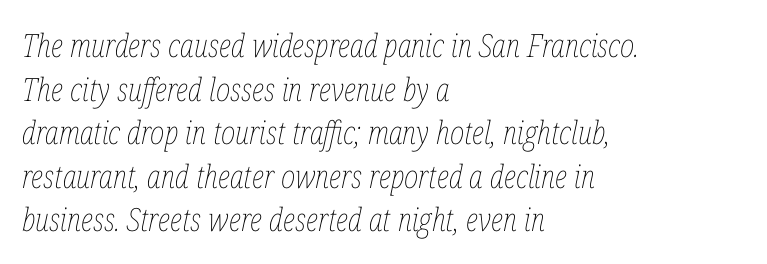
Q: Is the text bold? A: No.
Q: Is the text italic (slanted)? A: Yes, it leans right by about 12 degrees.
Q: Is the text underlined? A: No.
Q: How is the paragraph aligned? A: Left-aligned.
Q: Is the spacing between letters normal or unusually wide? A: Normal.
Q: Is the spacing between lines tight, normal or loose? A: Normal.
Q: Width (condensed, normal, or wide)? A: Condensed.
Q: Stroke contrast? A: Low.
Q: x-height? A: Medium.
Q: Monospaced? A: No.
